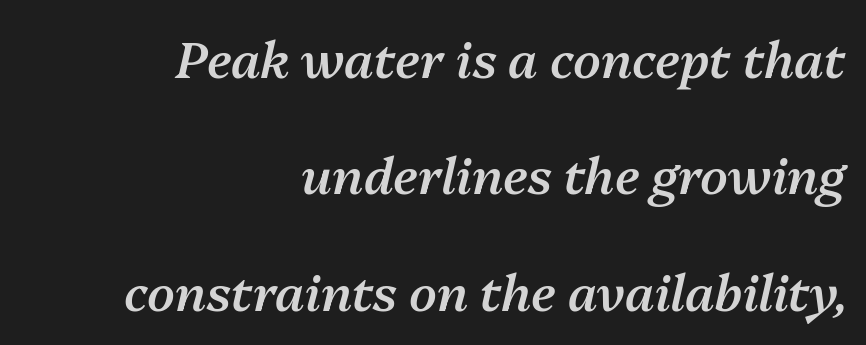
Is this a fixed-width face? No — the glyphs have proportional, varying widths. Compared with ordinary roman type, these characters are visibly tilted. Spacing between characters is what you'd get straight out of the box. Vertical spacing — loose. Letters rest on an invisible, unmarked baseline.
